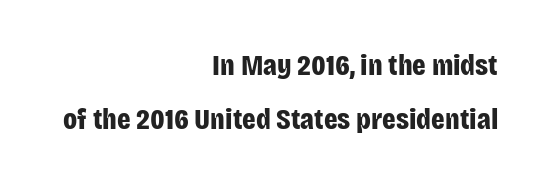
{"serif": "no", "italic": "no", "bold": "yes", "weight": "bold", "width": "condensed", "stroke_contrast": "low", "x_height": "large", "monospaced": "no", "underline": "no", "align": "right", "line_spacing_ratio": 1.81, "letter_spacing": "normal", "letter_spacing_em": 0.0, "glyph_px": 30}
